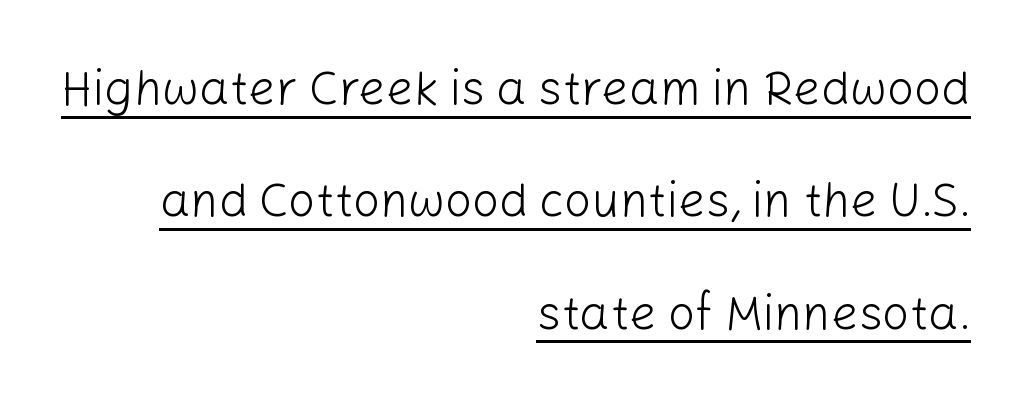
{"serif": "no", "italic": "no", "bold": "no", "weight": "light", "width": "normal", "stroke_contrast": "low", "x_height": "medium", "monospaced": "no", "underline": "yes", "align": "right", "line_spacing": "loose", "line_spacing_ratio": 2.34, "letter_spacing": "normal", "letter_spacing_em": 0.0, "glyph_px": 48}
